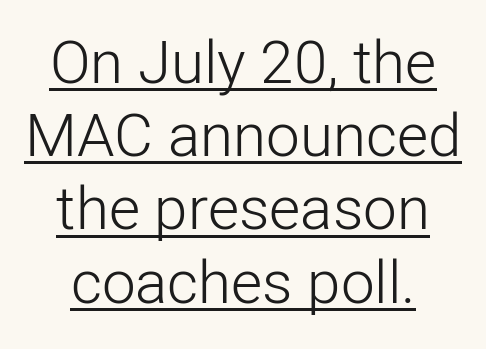
The image shows 60 px light sans-serif type, upright; set centered, line spacing 1.22x, normal letter spacing, underlined; low stroke contrast and a medium x-height.
